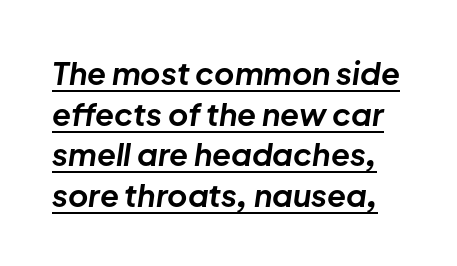
The image shows 31 px bold type, italic (leaning right); set normal line spacing (1.31x), normal letter spacing, underlined; low stroke contrast and a medium x-height.
